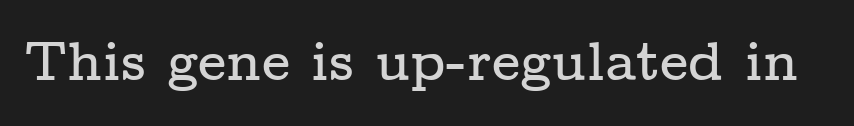
The image shows 55 px wide serif type, upright; set normal letter spacing, not underlined; low stroke contrast and a medium x-height.
